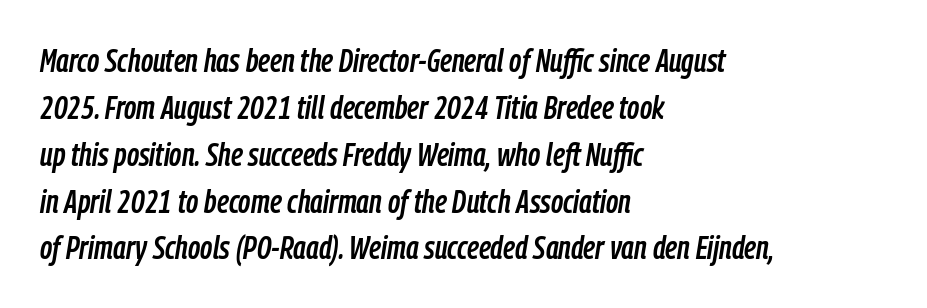
Reading down the column, the eye jumps a familiar distance to each next line. Descenders hang freely into open space. Observe the lean: these are italic letterforms. Default kerning and tracking; the words read as compact shapes. Is this a fixed-width face? No — the glyphs have proportional, varying widths. Alignment: flush left.
